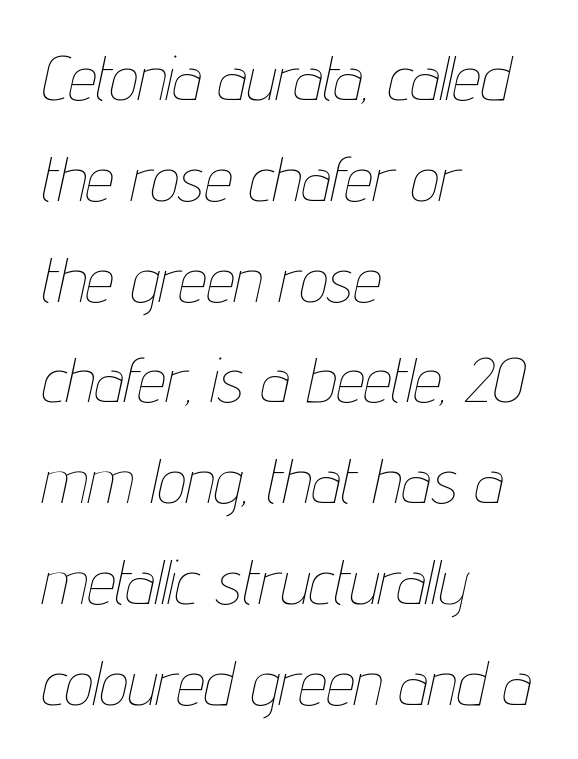
{"italic": "yes", "lean": "right", "slant_degrees": 12, "bold": "no", "weight": "thin", "width": "condensed", "stroke_contrast": "low", "x_height": "medium", "monospaced": "no", "underline": "no", "align": "left", "line_spacing": "normal", "line_spacing_ratio": 1.6, "letter_spacing": "normal", "letter_spacing_em": 0.0, "glyph_px": 63}
